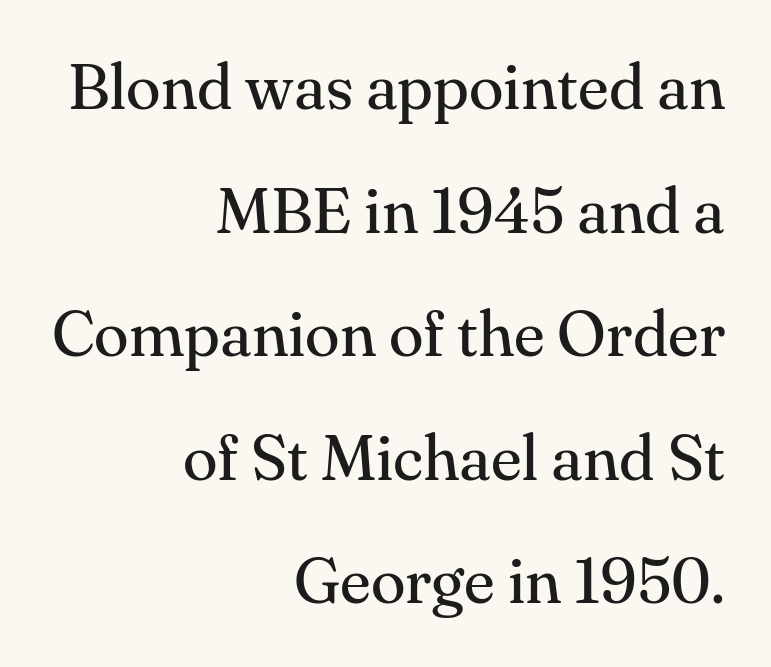
This rendering leaves character spacing at its baseline value. A typesetter would mark this as roman, not italic. Students, observe: this is what heavily led, spacious text looks like. A typesetter would call this proportional, since set widths differ per character. The font family rendered here belongs to the serif group.
